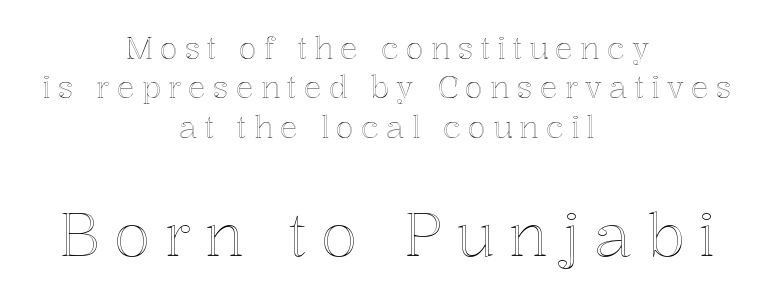
{"italic": "no", "width": "normal", "x_height": "medium", "monospaced": "no", "underline": "no", "align": "center", "line_spacing": "normal", "line_spacing_ratio": 1.31, "letter_spacing": "wide", "letter_spacing_em": 0.23, "larger_block": "second", "size_ratio": 2.0, "glyph_px": 60}
